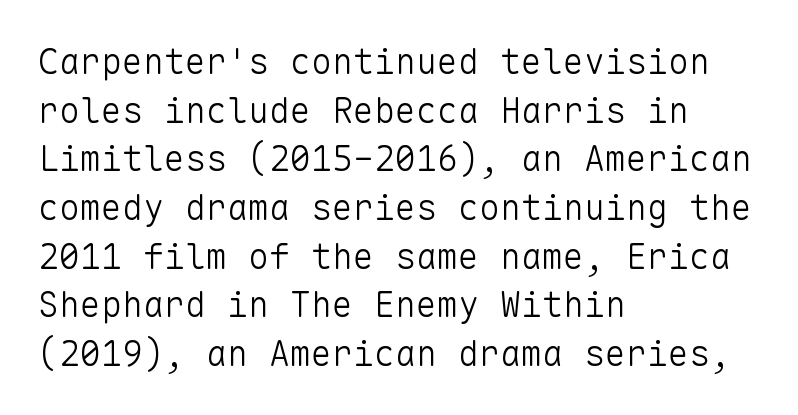
Q: Is the text bold? A: No.
Q: Is the text italic (slanted)? A: No, it is upright.
Q: Is the typeface a serif or a sans-serif typeface? A: Sans-serif.
Q: Is the text underlined? A: No.
Q: How is the paragraph aligned? A: Left-aligned.
Q: Is the spacing between letters normal or unusually wide? A: Normal.
Q: Is the spacing between lines tight, normal or loose? A: Normal.
Q: Width (condensed, normal, or wide)? A: Normal.
Q: Stroke contrast? A: Low.
Q: x-height? A: Medium.
Q: Monospaced? A: Yes.
